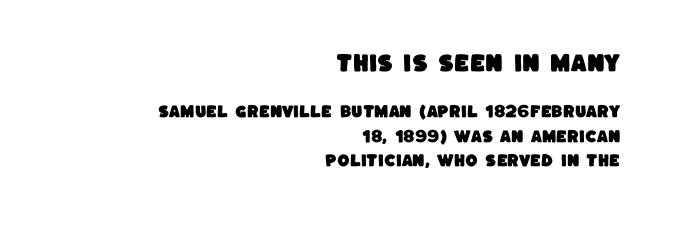
Q: Is the text underlined? A: No.
Q: How is the paragraph aligned? A: Right-aligned.
Q: Is the spacing between letters normal or unusually wide? A: Normal.
Q: Which block of text is set in a larger size, the first (top) or the second (bottom)? A: The first (top) one.
